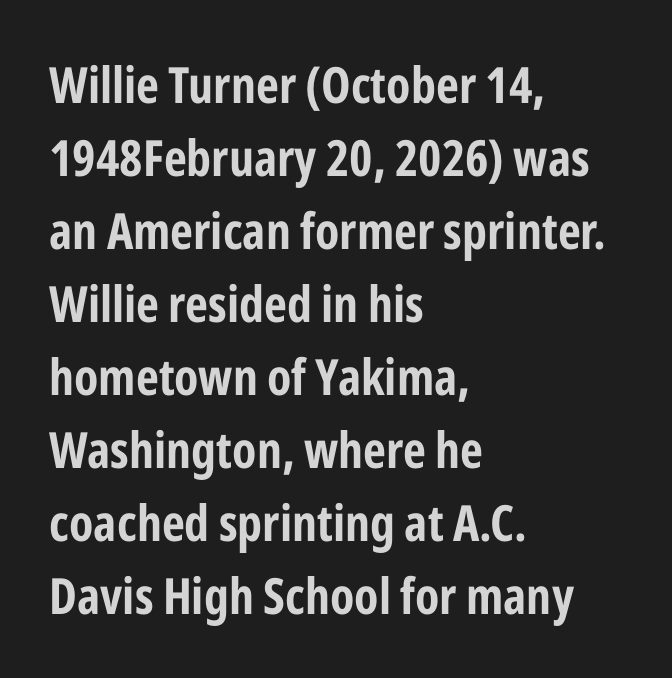
{"serif": "no", "italic": "no", "width": "condensed", "stroke_contrast": "low", "x_height": "medium", "monospaced": "no", "underline": "no", "align": "left", "line_spacing": "normal", "line_spacing_ratio": 1.46, "letter_spacing": "normal", "letter_spacing_em": 0.0, "glyph_px": 50}
